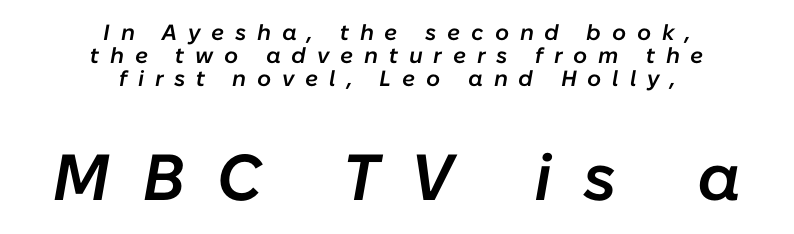
Quick note: underline off. Bold? Not quite — semibold, heavier than regular but stopping short. Layout note: lines centered. These lines have a slow, spaced-out rhythm from letter to letter. The typography opts for an oblique posture over an upright one.
